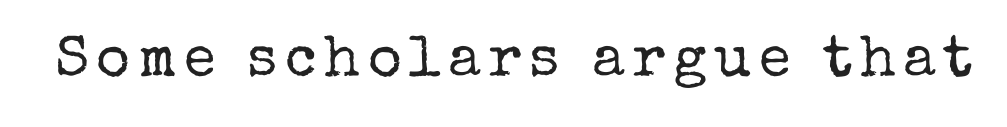
Q: Is the text bold? A: No.
Q: Is the text italic (slanted)? A: No, it is upright.
Q: Is the typeface a serif or a sans-serif typeface? A: Serif.
Q: Is the text underlined? A: No.
Q: Width (condensed, normal, or wide)? A: Normal.
Q: Stroke contrast? A: Low.
Q: x-height? A: Medium.
Q: Monospaced? A: No.
